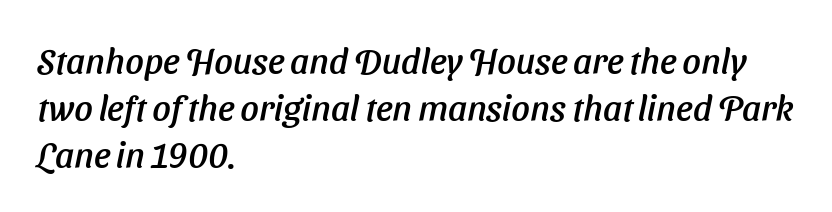
The image shows 36 px text type, italic (leaning right); set left-aligned, normal line spacing (1.3x), normal letter spacing, not underlined; low stroke contrast and a medium x-height.
